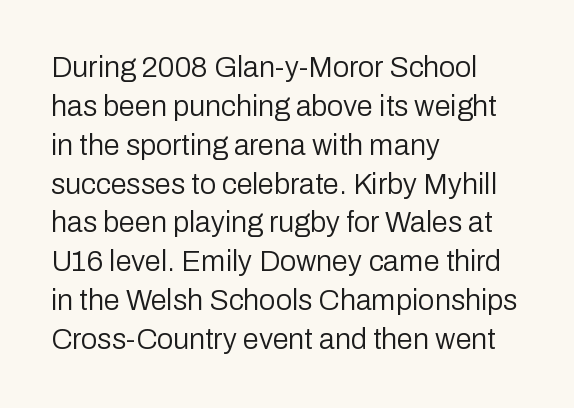
{"serif": "no", "italic": "no", "bold": "no", "weight": "regular", "width": "normal", "stroke_contrast": "low", "x_height": "medium", "monospaced": "no", "underline": "no", "align": "left", "line_spacing": "normal", "line_spacing_ratio": 1.34, "letter_spacing": "normal", "letter_spacing_em": 0.0, "glyph_px": 29}
